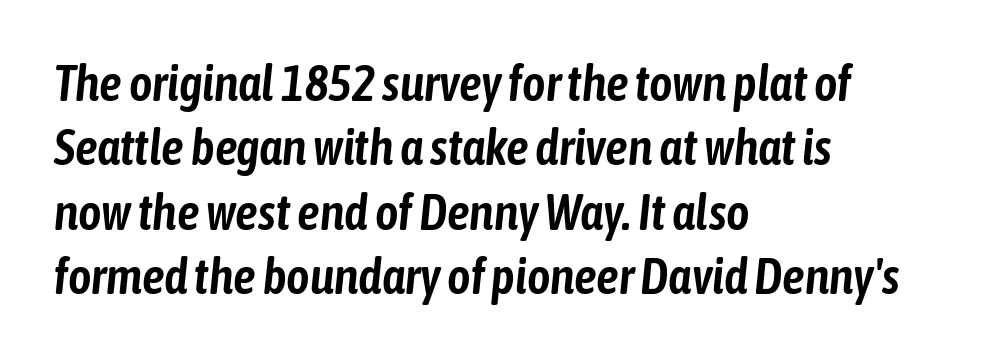
The image shows 50 px condensed type, italic (leaning right); set left-aligned, normal line spacing (1.29x), normal letter spacing, not underlined; low stroke contrast and a medium x-height.
